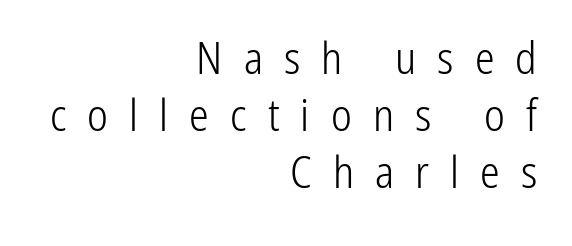
Q: Is the text bold? A: No.
Q: Is the text italic (slanted)? A: No, it is upright.
Q: Is the typeface a serif or a sans-serif typeface? A: Sans-serif.
Q: Is the text underlined? A: No.
Q: How is the paragraph aligned? A: Right-aligned.
Q: Is the spacing between letters normal or unusually wide? A: Unusually wide.
Q: Is the spacing between lines tight, normal or loose? A: Normal.
Q: Width (condensed, normal, or wide)? A: Condensed.
Q: Stroke contrast? A: Low.
Q: x-height? A: Medium.
Q: Monospaced? A: No.
